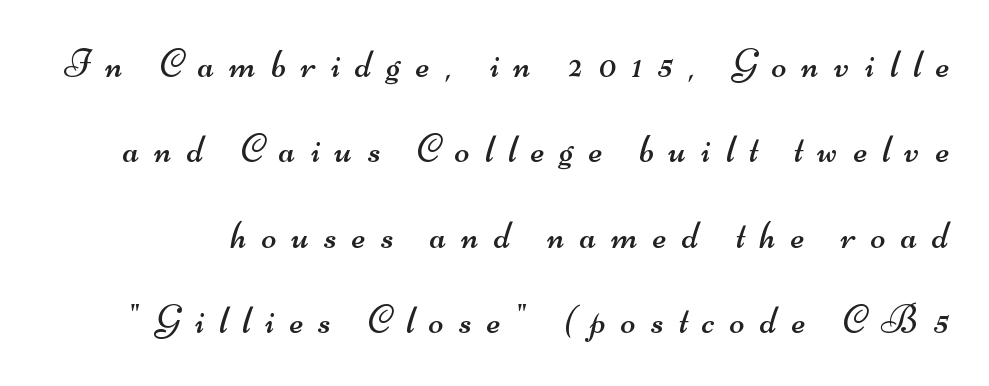
Q: Is the text bold? A: No.
Q: Is the typeface a serif or a sans-serif typeface? A: Sans-serif.
Q: Is the text underlined? A: No.
Q: Is the spacing between letters normal or unusually wide? A: Unusually wide.
Q: Is the spacing between lines tight, normal or loose? A: Loose.
Q: Width (condensed, normal, or wide)? A: Wide.
Q: Stroke contrast? A: Medium.
Q: x-height? A: Small.
Q: Monospaced? A: No.
